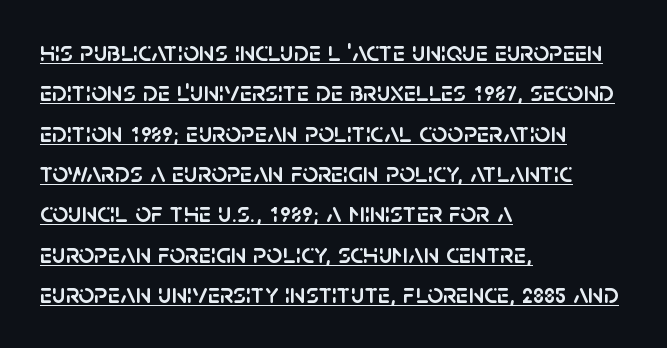
{"serif": "no", "italic": "no", "width": "normal", "stroke_contrast": "low", "x_height": "large", "monospaced": "no", "underline": "yes", "align": "left", "line_spacing": "normal", "line_spacing_ratio": 1.44, "letter_spacing": "normal", "letter_spacing_em": 0.0, "glyph_px": 28}
